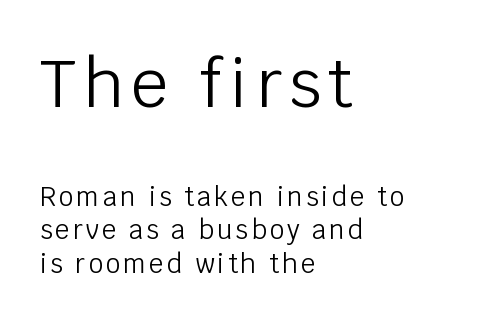
Q: Is the text bold? A: No.
Q: Is the text italic (slanted)? A: No, it is upright.
Q: Is the typeface a serif or a sans-serif typeface? A: Sans-serif.
Q: Is the text underlined? A: No.
Q: How is the paragraph aligned? A: Left-aligned.
Q: Is the spacing between lines tight, normal or loose? A: Normal.
Q: Which block of text is set in a larger size, the first (top) or the second (bottom)? A: The first (top) one.
Q: Width (condensed, normal, or wide)? A: Normal.
Q: Stroke contrast? A: Low.
Q: x-height? A: Large.
Q: Monospaced? A: No.
